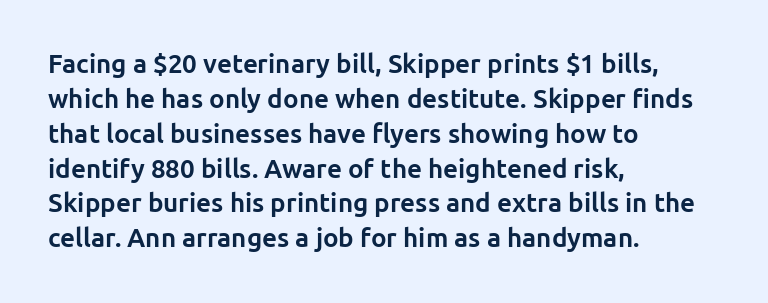
{"italic": "no", "bold": "yes", "underline": "no", "align": "left", "line_spacing": "normal", "line_spacing_ratio": 1.34, "letter_spacing": "normal", "letter_spacing_em": 0.0, "glyph_px": 26}
